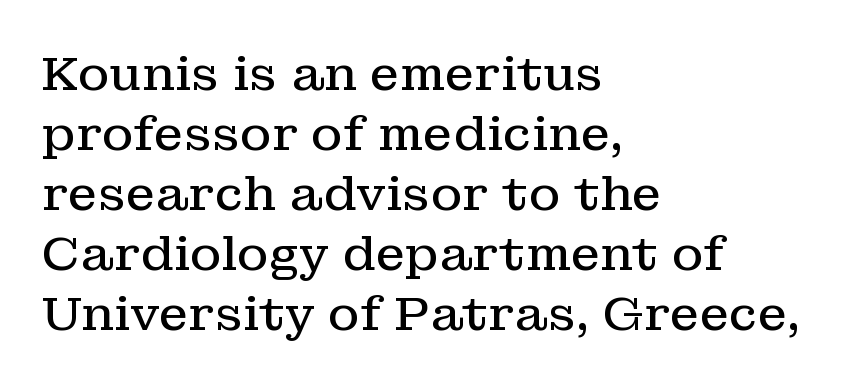
Q: Is the text bold? A: No.
Q: Is the text italic (slanted)? A: No, it is upright.
Q: Is the typeface a serif or a sans-serif typeface? A: Serif.
Q: Is the text underlined? A: No.
Q: How is the paragraph aligned? A: Left-aligned.
Q: Is the spacing between letters normal or unusually wide? A: Normal.
Q: Is the spacing between lines tight, normal or loose? A: Normal.
Q: Width (condensed, normal, or wide)? A: Normal.
Q: Stroke contrast? A: Low.
Q: x-height? A: Medium.
Q: Monospaced? A: No.
